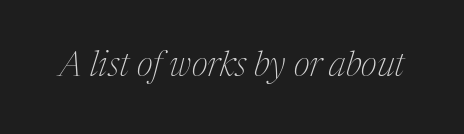
Q: Is the text bold? A: No.
Q: Is the text italic (slanted)? A: Yes, it leans right by about 17 degrees.
Q: Is the typeface a serif or a sans-serif typeface? A: Serif.
Q: Is the text underlined? A: No.
Q: Is the spacing between letters normal or unusually wide? A: Normal.
Q: Width (condensed, normal, or wide)? A: Condensed.
Q: Stroke contrast? A: Medium.
Q: x-height? A: Medium.
Q: Monospaced? A: No.
